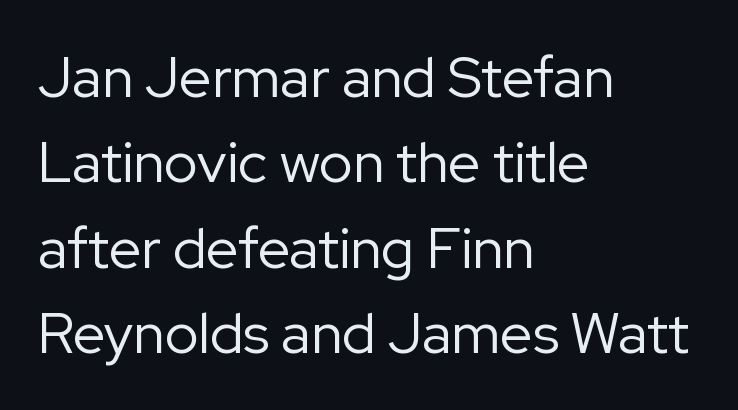
Q: Is the text bold? A: No.
Q: Is the text italic (slanted)? A: No, it is upright.
Q: Is the typeface a serif or a sans-serif typeface? A: Sans-serif.
Q: Is the text underlined? A: No.
Q: How is the paragraph aligned? A: Left-aligned.
Q: Is the spacing between letters normal or unusually wide? A: Normal.
Q: Is the spacing between lines tight, normal or loose? A: Normal.
Q: Width (condensed, normal, or wide)? A: Normal.
Q: Stroke contrast? A: Low.
Q: x-height? A: Medium.
Q: Monospaced? A: No.
